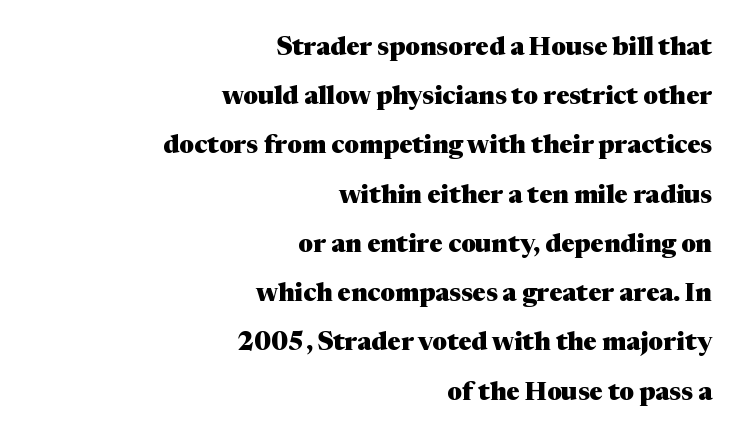
Short note: letters normally spaced. Descenders hang freely into open space. One-word summary of the alignment: right. The strokes are fattened all the way to bold. The rendering uses a large line-height, opening up the rows.
